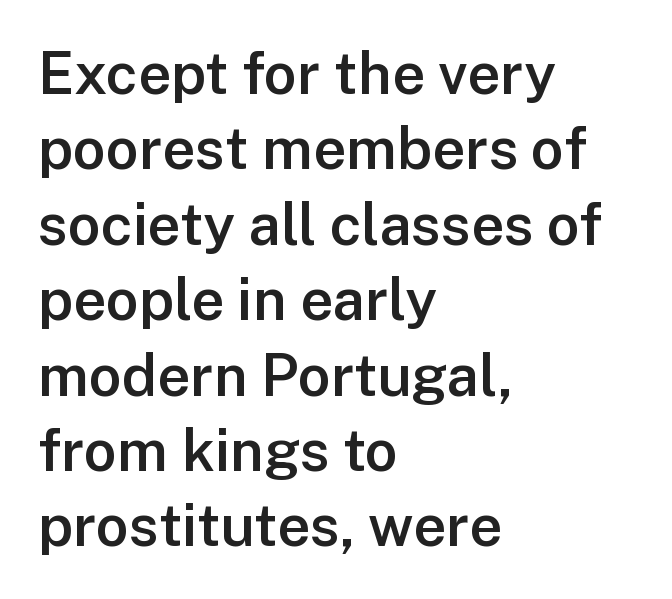
The image shows 58 px semibold sans-serif type, upright; set left-aligned, normal line spacing (1.3x), normal letter spacing, not underlined; low stroke contrast and a medium x-height.
